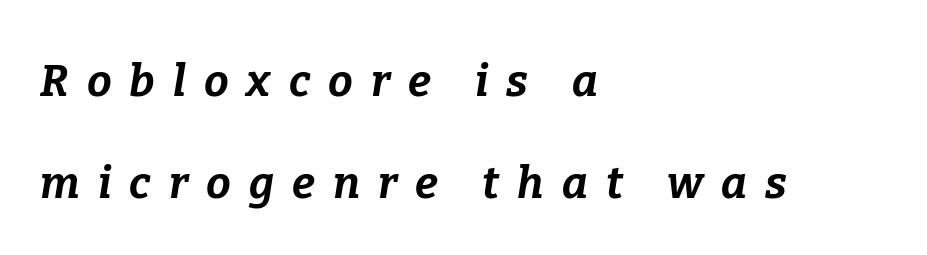
{"italic": "yes", "lean": "right", "slant_degrees": 9, "bold": "yes", "weight": "bold", "width": "normal", "stroke_contrast": "low", "x_height": "medium", "monospaced": "no", "underline": "no", "align": "left", "line_spacing": "loose", "line_spacing_ratio": 2.31, "letter_spacing": "wide", "letter_spacing_em": 0.41, "glyph_px": 44}
